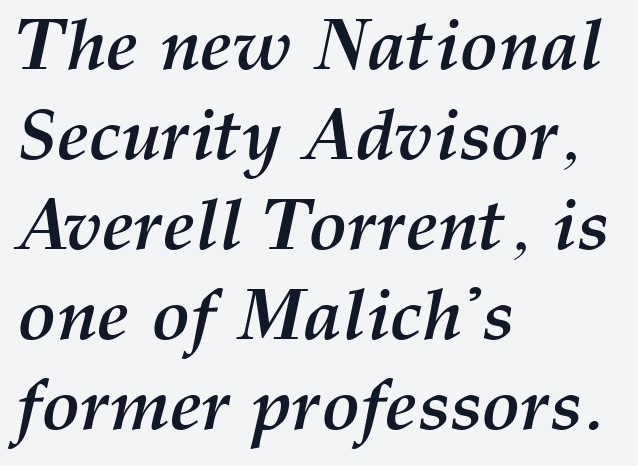
Weight check: bold — yes, fully. These lines are rendered in a variable-pitch font. Is the letter spacing exaggerated? No — it looks like the ordinary default. All the whitespace from short lines collects on the right. The space between consecutive lines is moderate.
